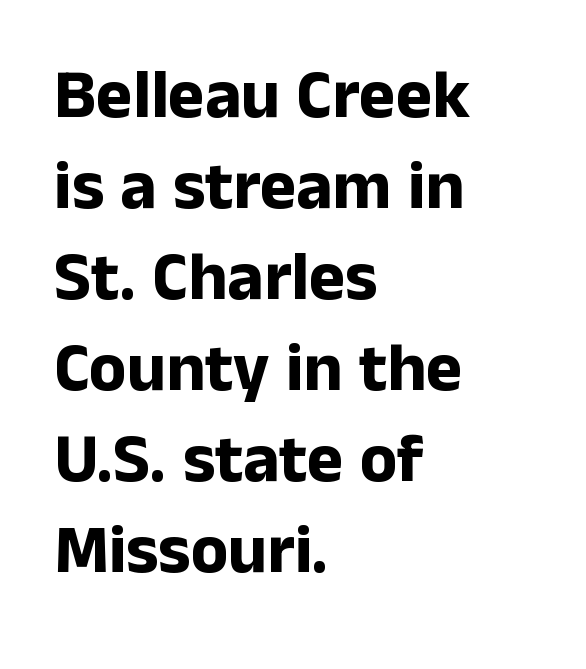
The image shows 69 px bold sans-serif type, upright; set left-aligned, normal line spacing (1.32x), normal letter spacing, not underlined; low stroke contrast and a medium x-height.
